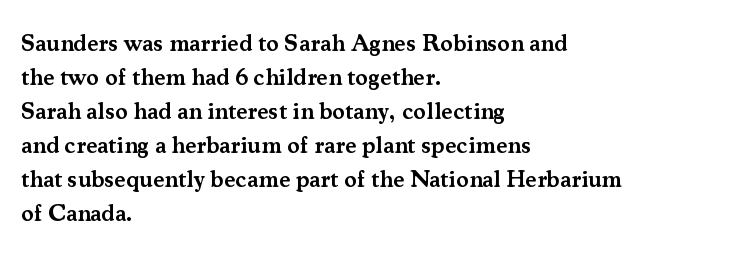
{"italic": "no", "bold": "semi", "underline": "no", "align": "left", "line_spacing": "normal", "line_spacing_ratio": 1.42, "letter_spacing": "normal", "letter_spacing_em": 0.0, "glyph_px": 24}
